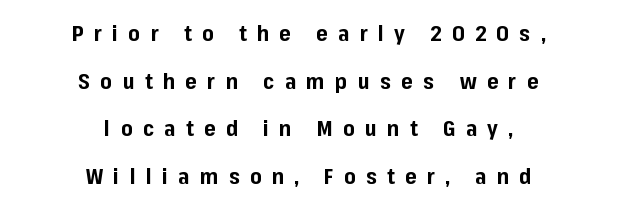
The letterforms stand isolated, each surrounded by extra space. A typesetter would mark this as roman, not italic. This sample trades compactness for vertical openness between lines. Caption: multi-line text, centered on the measure.
